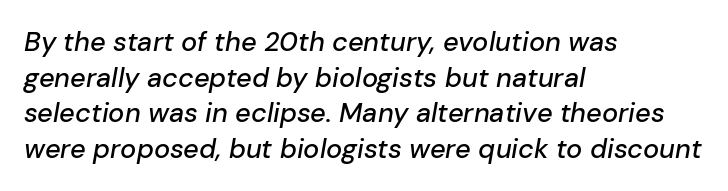
The image shows 27 px text type, italic (leaning right); set left-aligned, normal line spacing (1.32x), normal letter spacing, not underlined.
